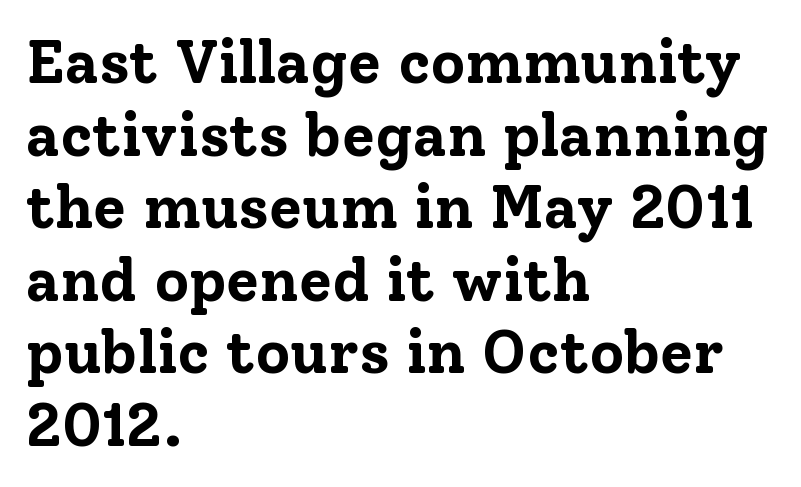
Q: Is the text bold? A: Yes.
Q: Is the text italic (slanted)? A: No, it is upright.
Q: Is the typeface a serif or a sans-serif typeface? A: Serif.
Q: Is the text underlined? A: No.
Q: How is the paragraph aligned? A: Left-aligned.
Q: Is the spacing between letters normal or unusually wide? A: Normal.
Q: Width (condensed, normal, or wide)? A: Normal.
Q: Stroke contrast? A: Low.
Q: x-height? A: Medium.
Q: Monospaced? A: No.
